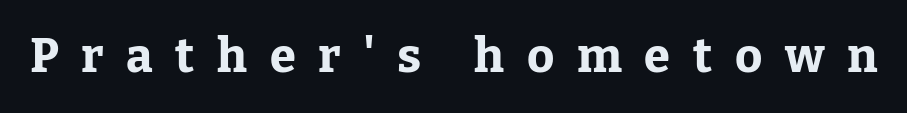
The image shows 47 px bold serif type, upright; set unusually wide letter spacing (+0.48 em), not underlined; low stroke contrast and a medium x-height.
